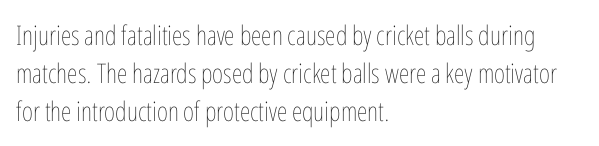
Q: Is the text bold? A: No.
Q: Is the text italic (slanted)? A: No, it is upright.
Q: Is the text underlined? A: No.
Q: How is the paragraph aligned? A: Left-aligned.
Q: Is the spacing between letters normal or unusually wide? A: Normal.
Q: Is the spacing between lines tight, normal or loose? A: Normal.
